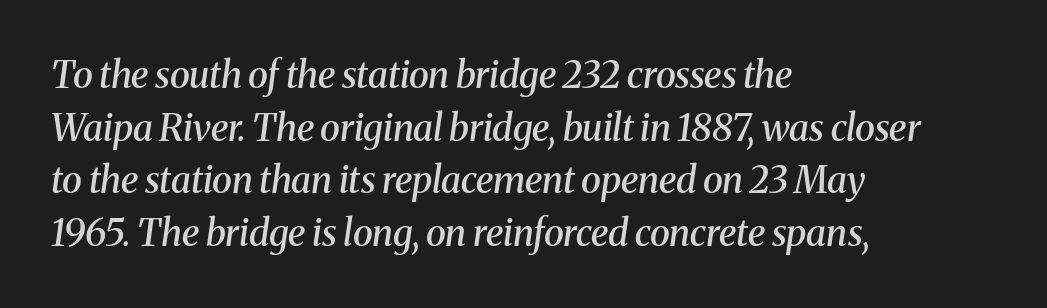
The image shows 37 px semibold serif type, italic (leaning right); set left-aligned, normal line spacing (1.42x), normal letter spacing, not underlined; medium stroke contrast and a medium x-height.
